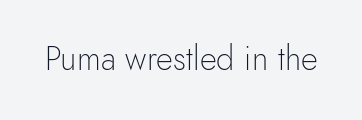
The line texture is even and compact thanks to regular tracking. Any mark beneath the type? The region is blank. A typesetter would label this face a sans. Stroke thickness stays within the range of a standard reading face or lighter. This sample has the flowing, uneven cadence of proportional lettering. Upright lettering throughout.
